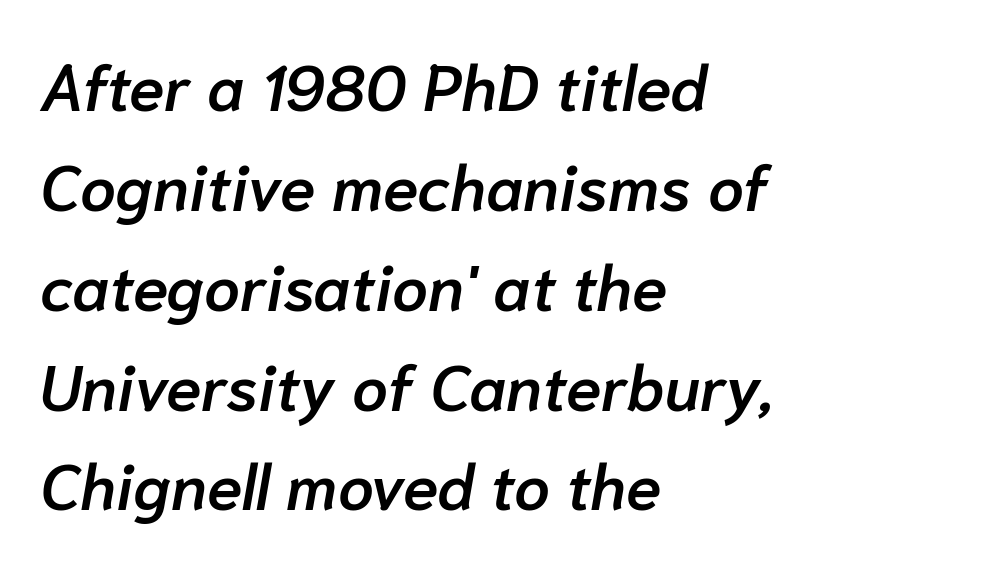
The image shows 64 px semibold type, italic (leaning right); set left-aligned, normal line spacing (1.56x), normal letter spacing, not underlined; low stroke contrast and a medium x-height.
